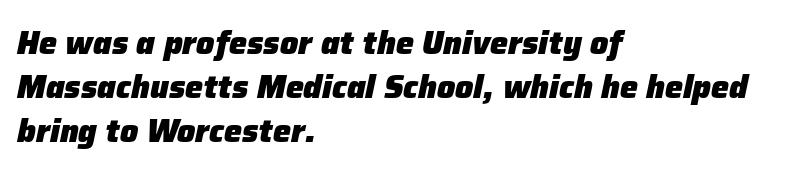
{"italic": "yes", "lean": "right", "slant_degrees": 12, "bold": "yes", "weight": "heavy", "width": "normal", "stroke_contrast": "low", "x_height": "medium", "monospaced": "no", "underline": "no", "align": "left", "line_spacing": "normal", "line_spacing_ratio": 1.37, "letter_spacing": "normal", "letter_spacing_em": 0.0, "glyph_px": 32}
